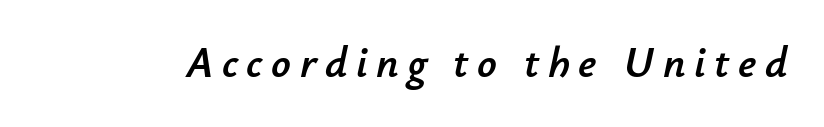
{"italic": "yes", "lean": "right", "slant_degrees": 12, "width": "normal", "stroke_contrast": "low", "x_height": "small", "monospaced": "no", "underline": "no", "letter_spacing": "wide", "letter_spacing_em": 0.2, "glyph_px": 43}
